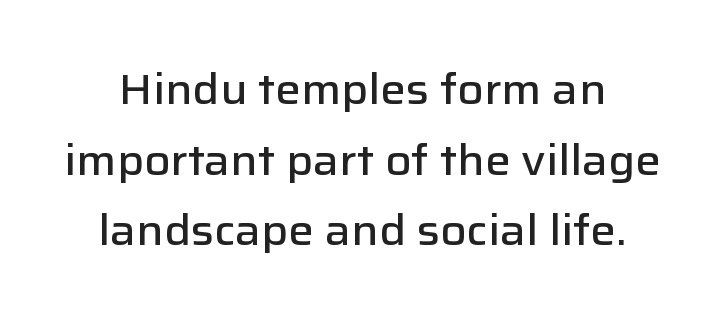
The image shows 43 px semibold sans-serif type, upright; set normal line spacing (1.64x), normal letter spacing, not underlined; low stroke contrast and a medium x-height.
